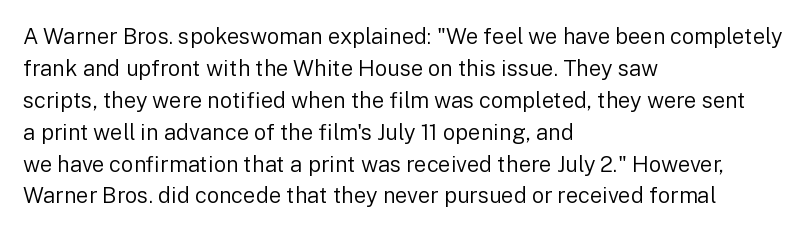
This sample uses an upright cut, with every glyph sitting square on the baseline. Check the space under the baseline: it is left empty. These lines are set flush left with a ragged right edge. Weight: not bold — regular or lighter.
